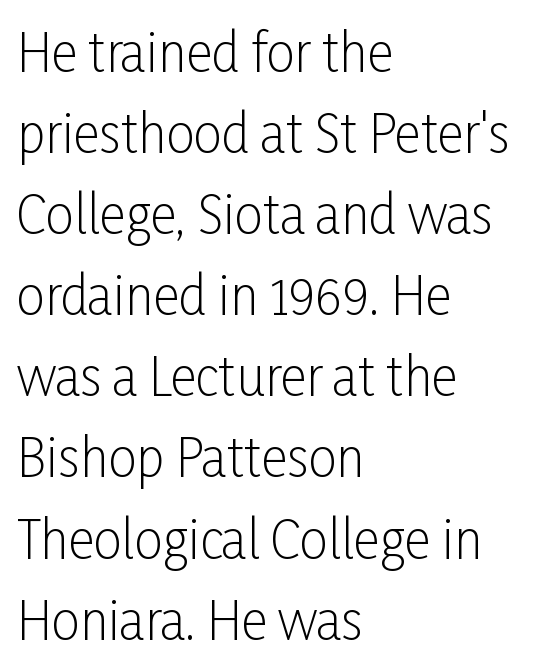
The image shows 51 px light, condensed sans-serif type, upright; set left-aligned, normal line spacing (1.59x), normal letter spacing, not underlined; low stroke contrast and a medium x-height.
